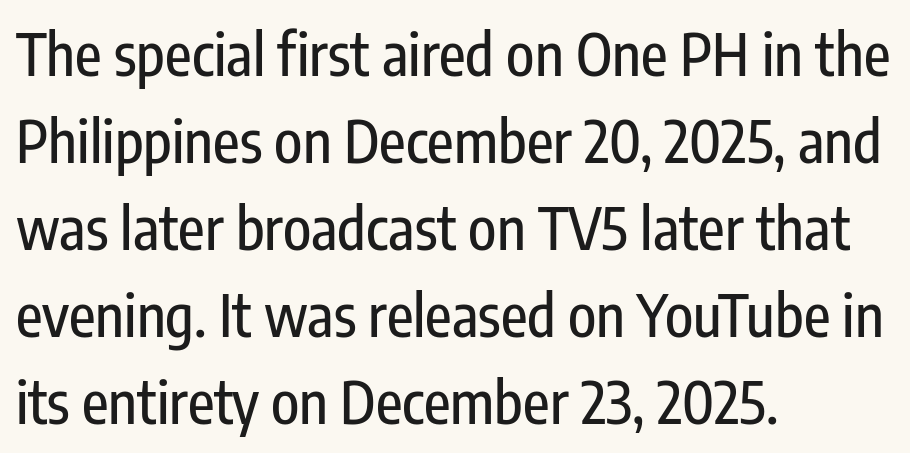
{"serif": "no", "italic": "no", "width": "condensed", "stroke_contrast": "low", "x_height": "medium", "monospaced": "no", "underline": "no", "align": "left", "line_spacing": "normal", "line_spacing_ratio": 1.5, "letter_spacing": "normal", "letter_spacing_em": 0.0, "glyph_px": 58}
